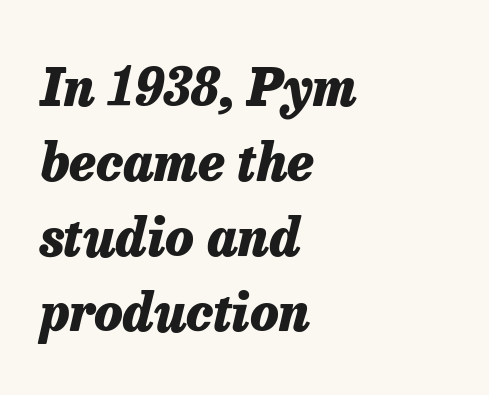
The image shows 52 px heavy type, italic (leaning right); set left-aligned, normal line spacing (1.44x), normal letter spacing, not underlined; low stroke contrast and a medium x-height.
